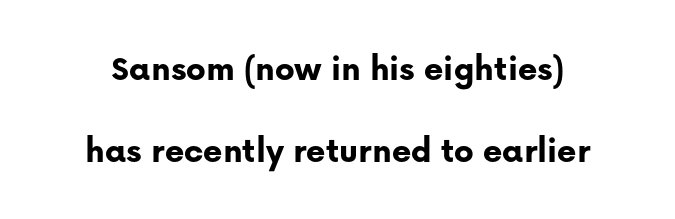
{"serif": "no", "italic": "no", "bold": "yes", "weight": "bold", "width": "normal", "stroke_contrast": "low", "x_height": "medium", "monospaced": "no", "underline": "no", "line_spacing": "loose", "line_spacing_ratio": 2.22, "letter_spacing": "normal", "letter_spacing_em": 0.0, "glyph_px": 37}
